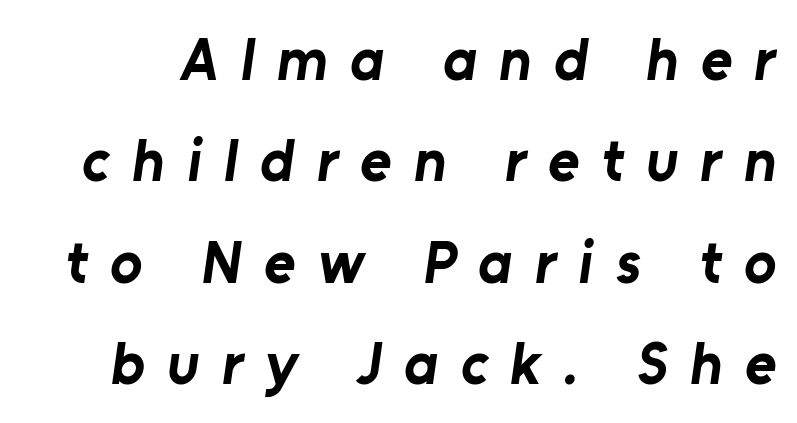
{"serif": "no", "bold": "yes", "weight": "bold", "width": "normal", "stroke_contrast": "low", "x_height": "medium", "monospaced": "no", "underline": "no", "line_spacing": "normal", "line_spacing_ratio": 1.69, "letter_spacing": "wide", "letter_spacing_em": 0.37, "glyph_px": 60}
